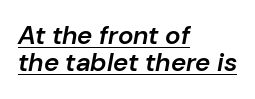
Q: Is the text bold? A: Semi-bold.
Q: Is the text italic (slanted)? A: Yes, it leans right by about 10 degrees.
Q: Is the text underlined? A: Yes.
Q: How is the paragraph aligned? A: Left-aligned.
Q: Is the spacing between letters normal or unusually wide? A: Normal.
Q: Is the spacing between lines tight, normal or loose? A: Tight.
